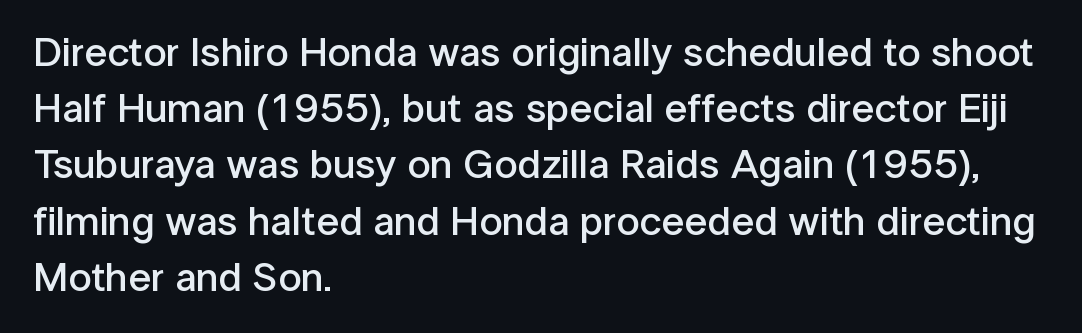
Q: Is the text bold? A: Semi-bold.
Q: Is the text italic (slanted)? A: No, it is upright.
Q: Is the typeface a serif or a sans-serif typeface? A: Sans-serif.
Q: Is the text underlined? A: No.
Q: How is the paragraph aligned? A: Left-aligned.
Q: Is the spacing between letters normal or unusually wide? A: Normal.
Q: Is the spacing between lines tight, normal or loose? A: Normal.
Q: Width (condensed, normal, or wide)? A: Normal.
Q: Stroke contrast? A: Low.
Q: x-height? A: Medium.
Q: Monospaced? A: No.
